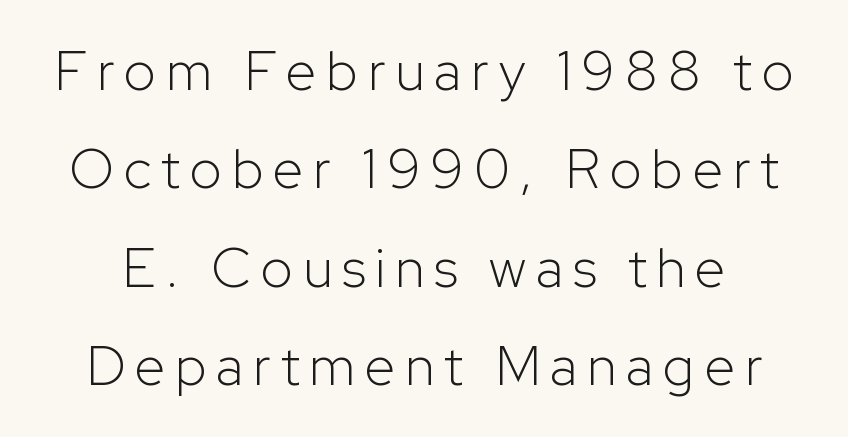
Q: Is the text bold? A: No.
Q: Is the text italic (slanted)? A: No, it is upright.
Q: Is the typeface a serif or a sans-serif typeface? A: Sans-serif.
Q: Is the text underlined? A: No.
Q: Width (condensed, normal, or wide)? A: Normal.
Q: Stroke contrast? A: Low.
Q: x-height? A: Medium.
Q: Monospaced? A: No.
